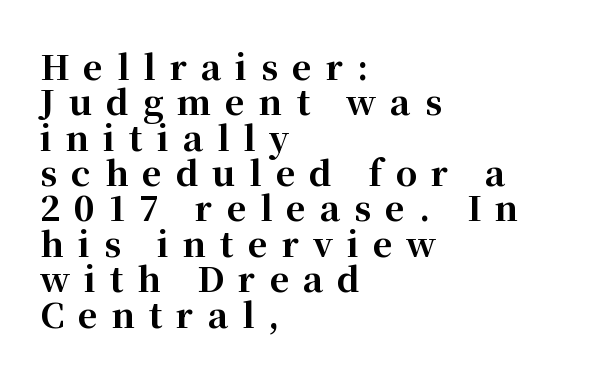
If you measured baseline to baseline, you'd find a short distance. Typographically, this falls in the serif category. These lines were composed using upright roman letters. These lines are rendered in a variable-pitch font. The type is letterspaced generously, with wide tracking. The strokes are fattened all the way to bold.
